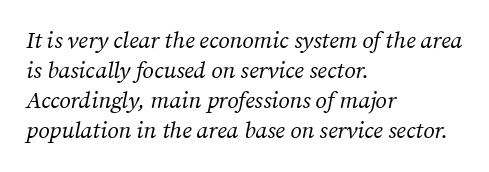
Q: Is the text bold? A: No.
Q: Is the text italic (slanted)? A: Yes, it leans right by about 12 degrees.
Q: Is the text underlined? A: No.
Q: How is the paragraph aligned? A: Left-aligned.
Q: Is the spacing between letters normal or unusually wide? A: Normal.
Q: Is the spacing between lines tight, normal or loose? A: Normal.
